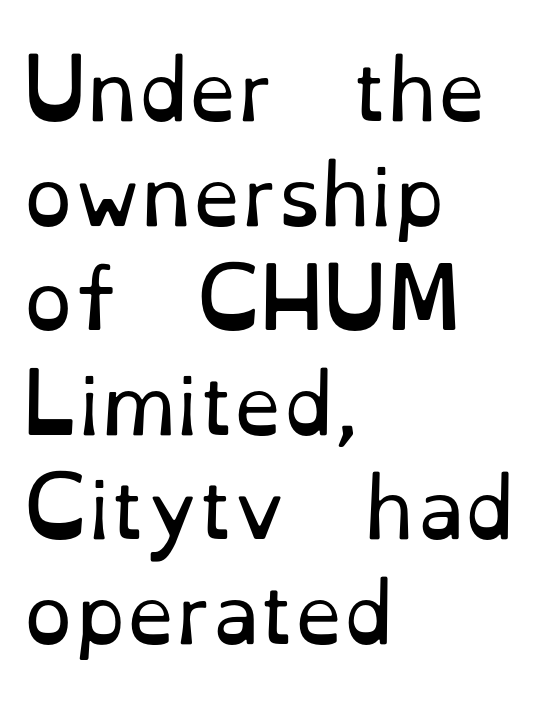
Looks like regular typesetting: each glyph gets only the width it needs. A typesetter would call this zero additional tracking. Descender tails drop into unmarked territory. Line beginnings align vertically; line endings do not. Upright lettering throughout.
